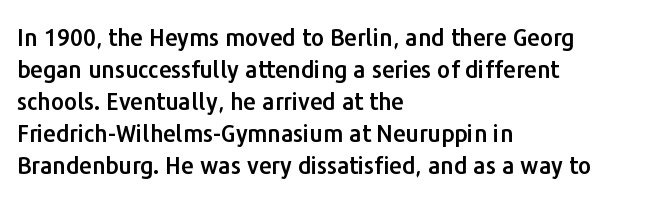
The image shows 23 px text type, upright; set left-aligned, normal line spacing (1.39x), normal letter spacing, not underlined.
